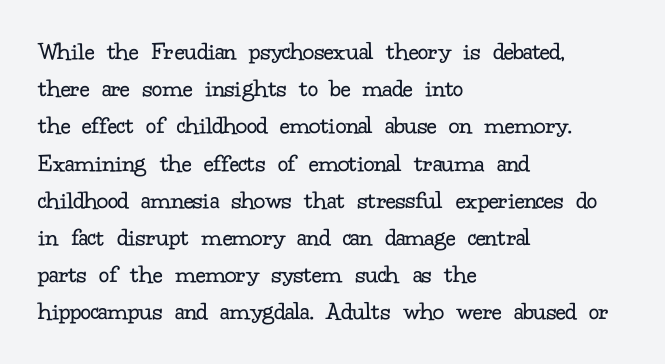
The image shows 26 px text type, upright; set left-aligned, normal line spacing (1.43x), normal letter spacing, not underlined.
